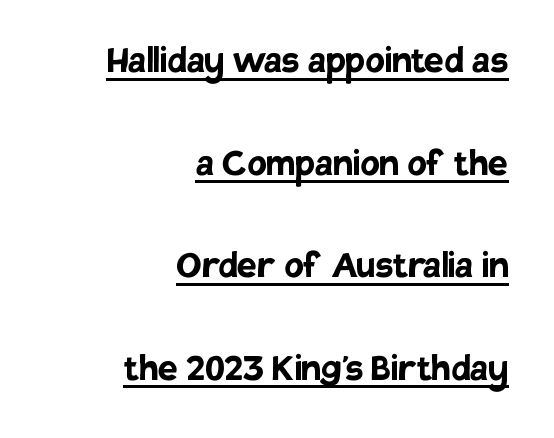
{"serif": "no", "italic": "no", "bold": "yes", "weight": "semibold", "width": "normal", "stroke_contrast": "low", "x_height": "large", "monospaced": "no", "underline": "yes", "align": "right", "line_spacing": "loose", "line_spacing_ratio": 2.33, "letter_spacing": "normal", "letter_spacing_em": 0.0, "glyph_px": 44}
